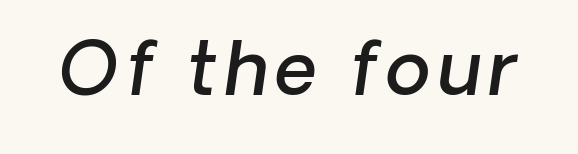
Each letter keeps its own natural width here, so spacing adapts to shape. The whole block is typeset with a tilt. Beneath every word, the page is bare. Its strokes are somewhat broadened, the hallmark of semibold type.
